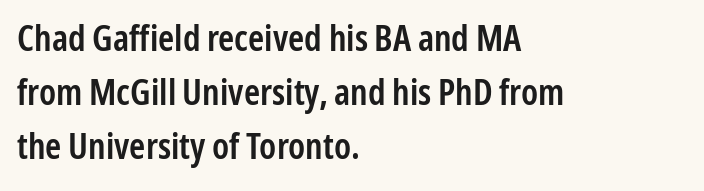
The image shows 36 px semibold, condensed sans-serif type, upright; set left-aligned, normal line spacing (1.5x), normal letter spacing, not underlined; low stroke contrast and a medium x-height.
